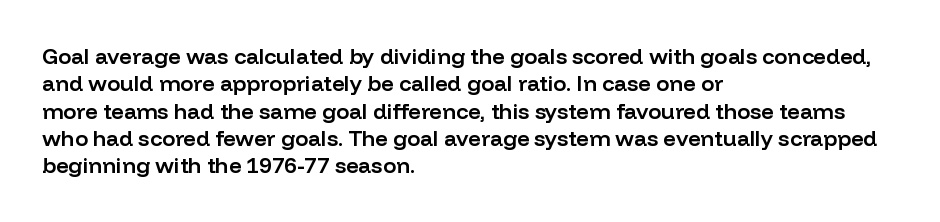
The image shows 22 px text type, upright; set left-aligned, line spacing 1.24x, normal letter spacing, not underlined.
